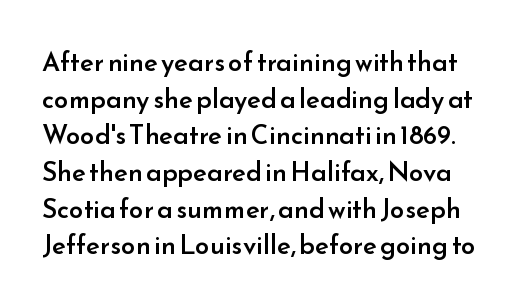
Q: Is the text bold? A: Semi-bold.
Q: Is the text italic (slanted)? A: No, it is upright.
Q: Is the text underlined? A: No.
Q: Is the spacing between letters normal or unusually wide? A: Normal.
Q: Is the spacing between lines tight, normal or loose? A: Normal.
